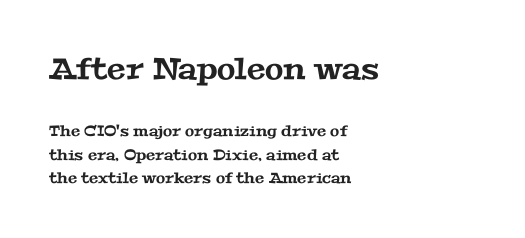
The image shows 30 px wide serif type; set left-aligned, normal line spacing (1.59x), normal letter spacing, not underlined; the first (top) block is 2.0x larger; medium stroke contrast and a medium x-height.
